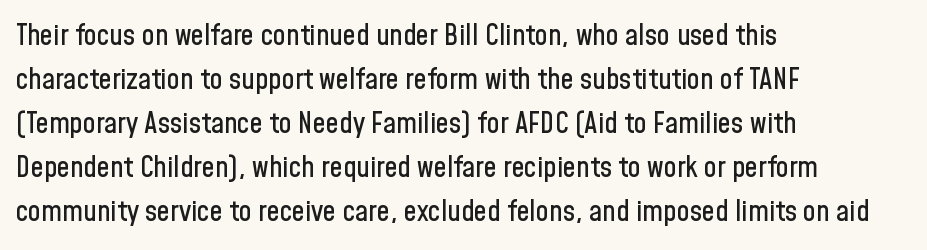
{"serif": "no", "italic": "no", "width": "condensed", "stroke_contrast": "low", "x_height": "medium", "monospaced": "no", "underline": "no", "align": "left", "line_spacing": "normal", "line_spacing_ratio": 1.52, "letter_spacing": "normal", "letter_spacing_em": 0.0, "glyph_px": 29}
